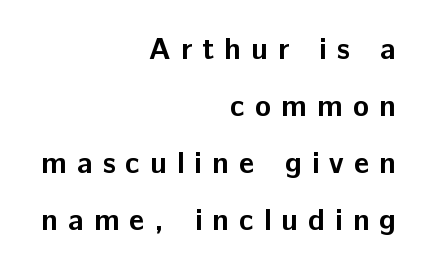
{"serif": "no", "italic": "no", "bold": "yes", "weight": "bold", "width": "normal", "stroke_contrast": "low", "x_height": "medium", "monospaced": "no", "underline": "no", "align": "right", "line_spacing": "loose", "line_spacing_ratio": 1.9, "letter_spacing": "wide", "letter_spacing_em": 0.34, "glyph_px": 30}
